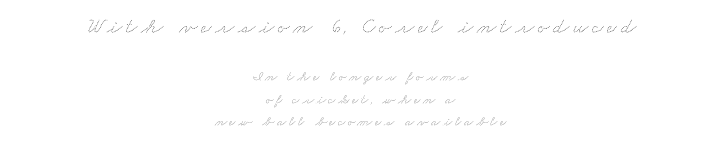
Q: Is the text bold? A: No.
Q: Is the text underlined? A: No.
Q: How is the paragraph aligned? A: Centered.
Q: Is the spacing between lines tight, normal or loose? A: Normal.
Q: Which block of text is set in a larger size, the first (top) or the second (bottom)? A: The first (top) one.
